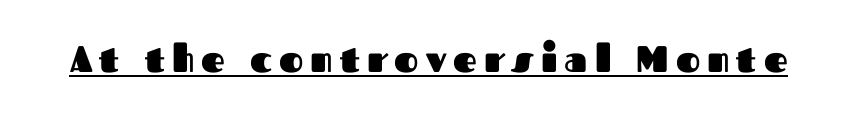
No italicization has been applied; the sample stays upright. Does the weight exceed regular? Yes, all the way to bold. Every word sits above its own underline. These lines are rendered in a variable-pitch font.
